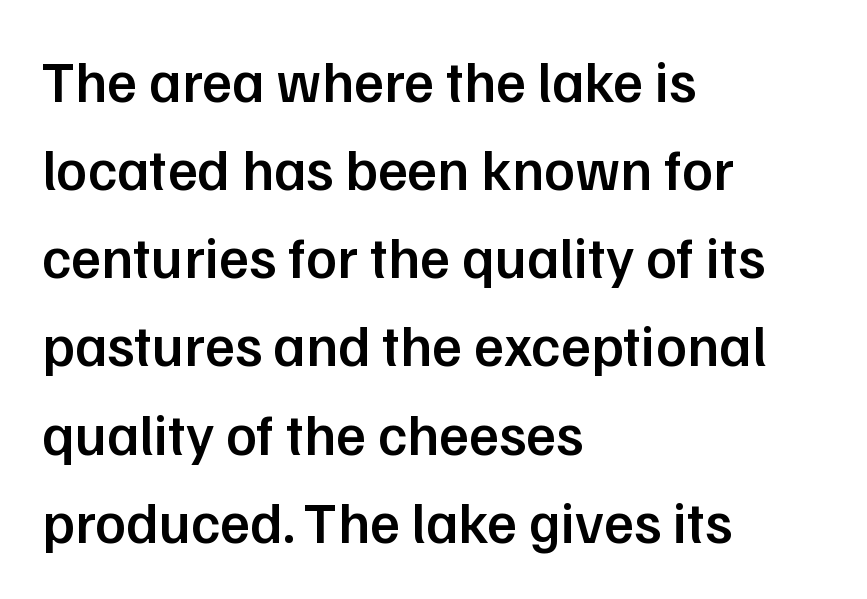
Q: Is the text bold? A: Semi-bold.
Q: Is the text italic (slanted)? A: No, it is upright.
Q: Is the typeface a serif or a sans-serif typeface? A: Sans-serif.
Q: Is the text underlined? A: No.
Q: How is the paragraph aligned? A: Left-aligned.
Q: Is the spacing between letters normal or unusually wide? A: Normal.
Q: Is the spacing between lines tight, normal or loose? A: Normal.
Q: Width (condensed, normal, or wide)? A: Normal.
Q: Stroke contrast? A: Low.
Q: x-height? A: Medium.
Q: Monospaced? A: No.
